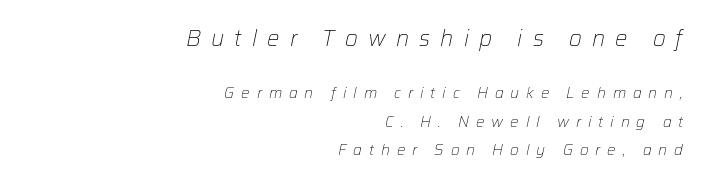
The image shows 22 px text type, italic (leaning right); set right-aligned, loose line spacing (1.9x), unusually wide letter spacing (+0.46 em), not underlined; the first (top) block is 1.47x larger.
